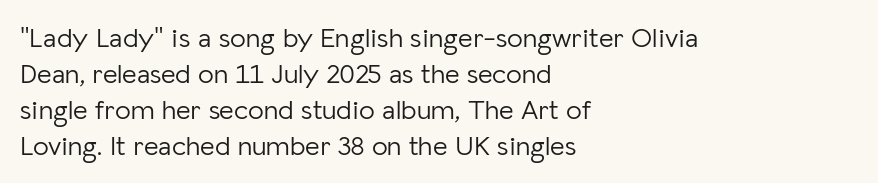
Q: Is the text bold? A: No.
Q: Is the text italic (slanted)? A: No, it is upright.
Q: Is the typeface a serif or a sans-serif typeface? A: Sans-serif.
Q: Is the text underlined? A: No.
Q: How is the paragraph aligned? A: Left-aligned.
Q: Is the spacing between letters normal or unusually wide? A: Normal.
Q: Is the spacing between lines tight, normal or loose? A: Normal.
Q: Width (condensed, normal, or wide)? A: Normal.
Q: Stroke contrast? A: Low.
Q: x-height? A: Medium.
Q: Monospaced? A: No.
